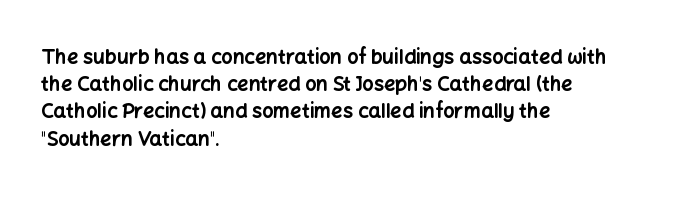
Vertical strokes here are truly vertical. Line spacing here is normal. The rendering anchors every line to the left-hand side. Short note: letters normally spaced. Has an underline been added? It has not. The sample has been set heavy, in full bold.
